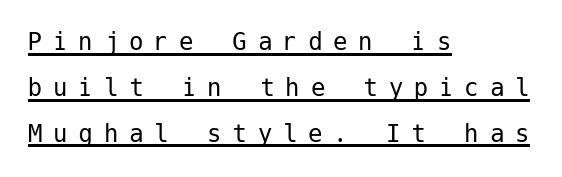
A sans-serif font was chosen for this passage. The vertical gap from one line to the next is medium. Italic? Not at all — the glyphs are vertical. Like a heading marked for emphasis, these lines bear an underscore. These lines have a slow, spaced-out rhythm from letter to letter. The typesetter chose a ragged-right arrangement here.
